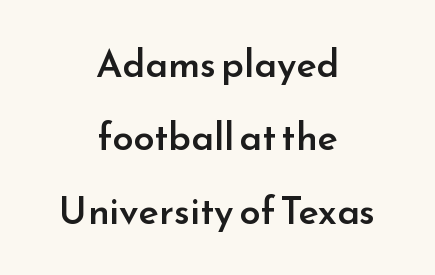
{"serif": "no", "italic": "no", "bold": "semi", "weight": "semibold", "width": "normal", "stroke_contrast": "low", "x_height": "small", "monospaced": "no", "underline": "no", "align": "center", "line_spacing": "loose", "line_spacing_ratio": 1.93, "letter_spacing": "normal", "letter_spacing_em": 0.0, "glyph_px": 38}
